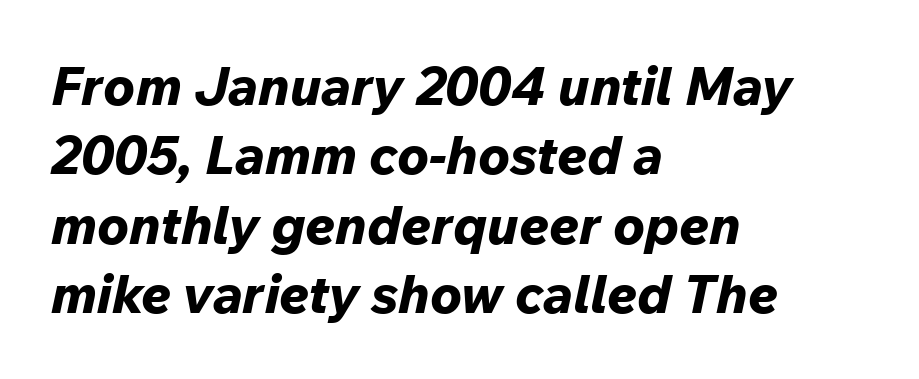
A typesetter would call this proportional, since set widths differ per character. Nothing unusual about the tracking: characters are spaced as the font intends. Line beginnings align vertically; line endings do not. You can tell it's italic because the verticals aren't actually vertical. A normal amount of white space separates one row of letters from the next. Typesetter's note: full bold, strokes at maximum text heaviness.
